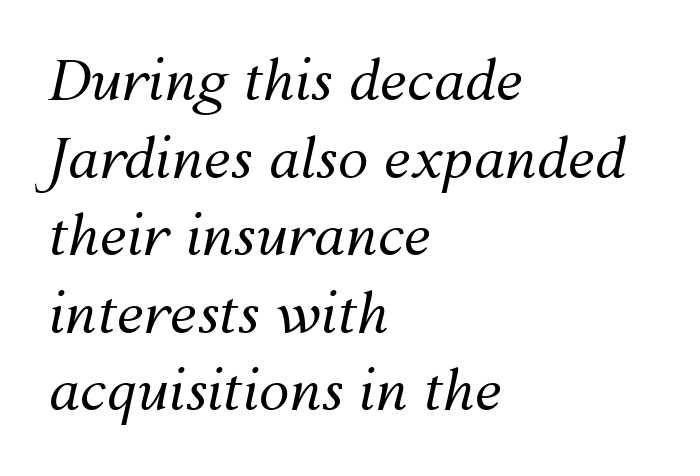
Q: Is the text bold? A: No.
Q: Is the text italic (slanted)? A: Yes, it leans right by about 12 degrees.
Q: Is the text underlined? A: No.
Q: How is the paragraph aligned? A: Left-aligned.
Q: Is the spacing between letters normal or unusually wide? A: Normal.
Q: Is the spacing between lines tight, normal or loose? A: Normal.
Q: Width (condensed, normal, or wide)? A: Normal.
Q: Stroke contrast? A: Medium.
Q: x-height? A: Medium.
Q: Monospaced? A: No.
